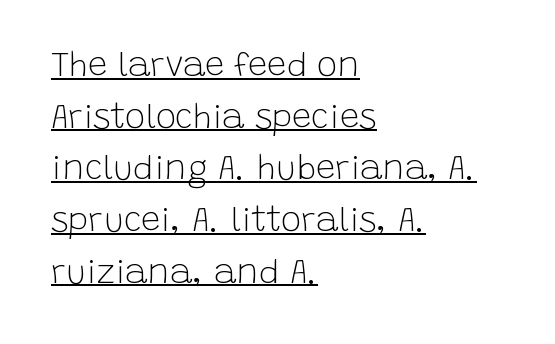
The image shows 34 px light sans-serif type, upright; set left-aligned, normal line spacing (1.52x), normal letter spacing, underlined; low stroke contrast and a large x-height.
